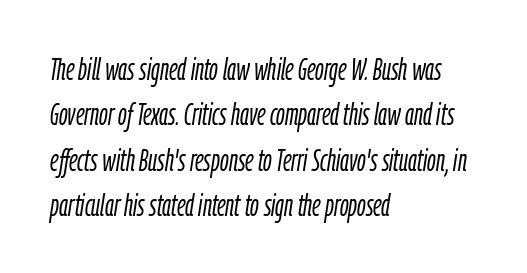
Q: Is the text bold? A: No.
Q: Is the text italic (slanted)? A: Yes, it leans right by about 9 degrees.
Q: Is the text underlined? A: No.
Q: How is the paragraph aligned? A: Left-aligned.
Q: Is the spacing between letters normal or unusually wide? A: Normal.
Q: Is the spacing between lines tight, normal or loose? A: Normal.
Q: Width (condensed, normal, or wide)? A: Condensed.
Q: Stroke contrast? A: Low.
Q: x-height? A: Medium.
Q: Monospaced? A: No.
